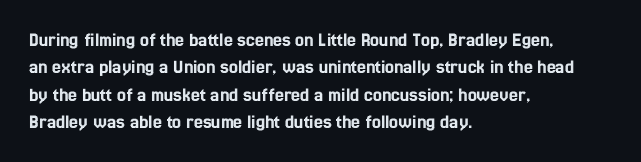
Q: Is the text italic (slanted)? A: No, it is upright.
Q: Is the text underlined? A: No.
Q: How is the paragraph aligned? A: Left-aligned.
Q: Is the spacing between letters normal or unusually wide? A: Normal.
Q: Is the spacing between lines tight, normal or loose? A: Normal.
